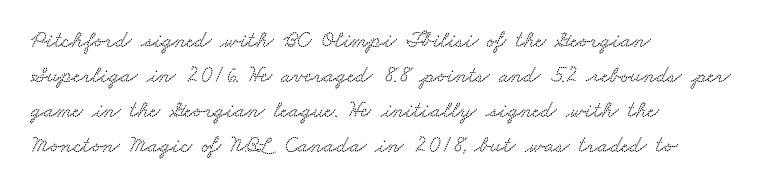
{"underline": "no", "align": "left", "line_spacing": "normal", "line_spacing_ratio": 1.52, "letter_spacing": "normal", "letter_spacing_em": 0.0, "glyph_px": 23}
